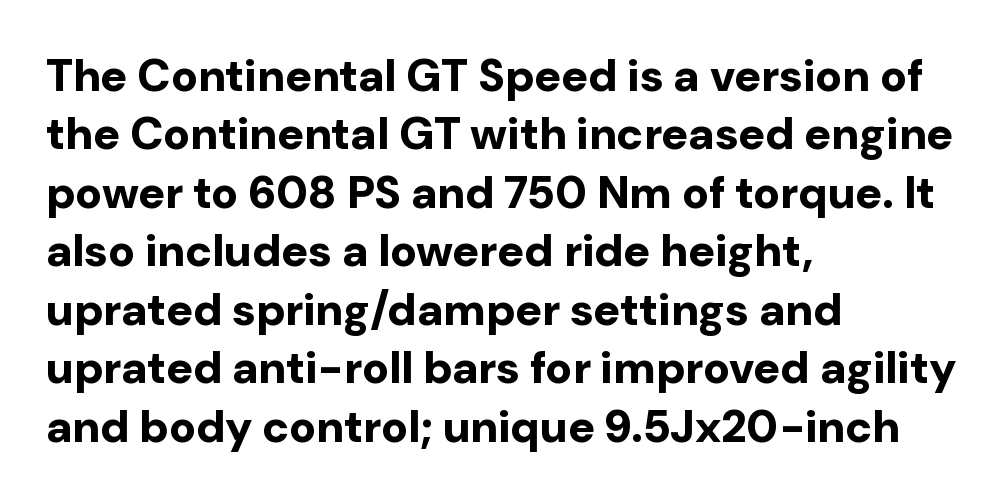
Looks like regular typesetting: each glyph gets only the width it needs. Has an underline been added? It has not. Its strokes are broad and dark, the hallmark of bold type. Font category for this specimen: sans-serif. These lines sit exactly where default settings would place them.
